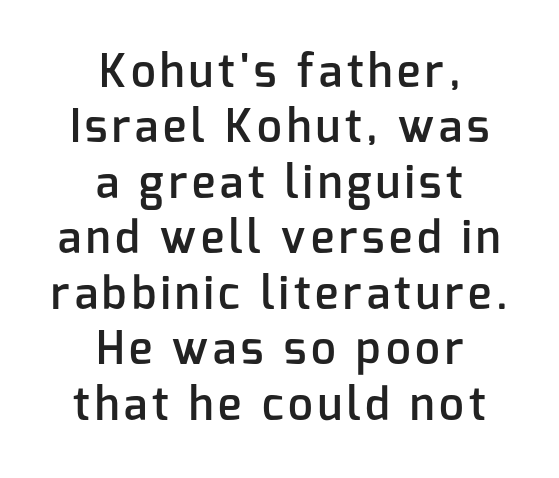
Q: Is the text bold? A: Semi-bold.
Q: Is the text italic (slanted)? A: No, it is upright.
Q: Is the typeface a serif or a sans-serif typeface? A: Sans-serif.
Q: Is the text underlined? A: No.
Q: How is the paragraph aligned? A: Centered.
Q: Is the spacing between lines tight, normal or loose? A: Normal.
Q: Width (condensed, normal, or wide)? A: Normal.
Q: Stroke contrast? A: Low.
Q: x-height? A: Medium.
Q: Monospaced? A: No.
